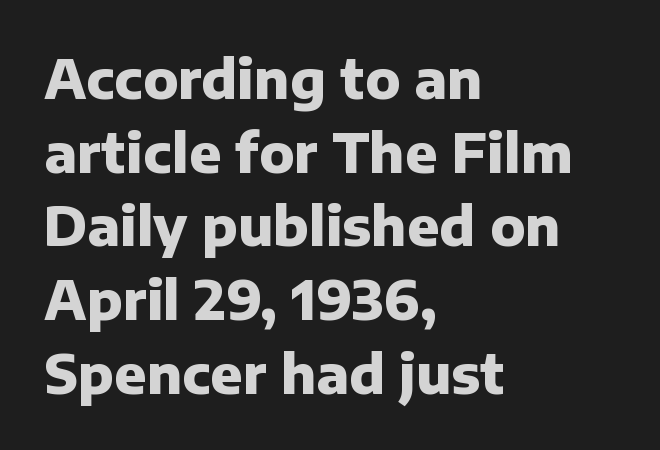
This rendering leaves character spacing at its baseline value. The area under the type is left untouched. Do the characters align in a grid? No, the font is proportional. Plenty of ink on the page — the face is bold. The rag falls on the right side of this text block. This sample keeps an unexceptional amount of space between lines.
